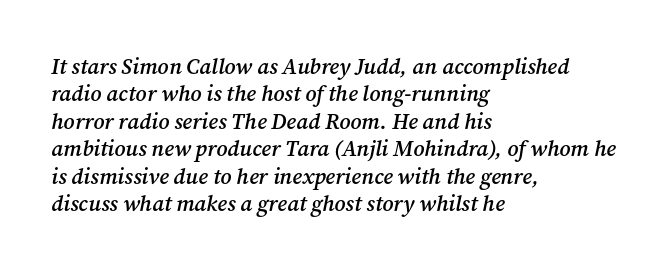
{"italic": "yes", "lean": "right", "slant_degrees": 12, "bold": "semi", "underline": "no", "align": "left", "line_spacing": "normal", "line_spacing_ratio": 1.25, "letter_spacing": "normal", "letter_spacing_em": 0.0, "glyph_px": 22}
